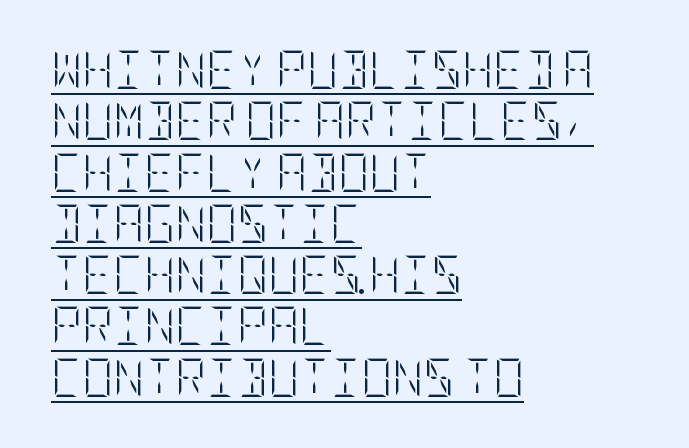
Q: Is the text bold? A: No.
Q: Is the text italic (slanted)? A: No, it is upright.
Q: Is the text underlined? A: Yes.
Q: How is the paragraph aligned? A: Left-aligned.
Q: Is the spacing between letters normal or unusually wide? A: Normal.
Q: Is the spacing between lines tight, normal or loose? A: Normal.
Q: Width (condensed, normal, or wide)? A: Condensed.
Q: Stroke contrast? A: Low.
Q: x-height? A: Large.
